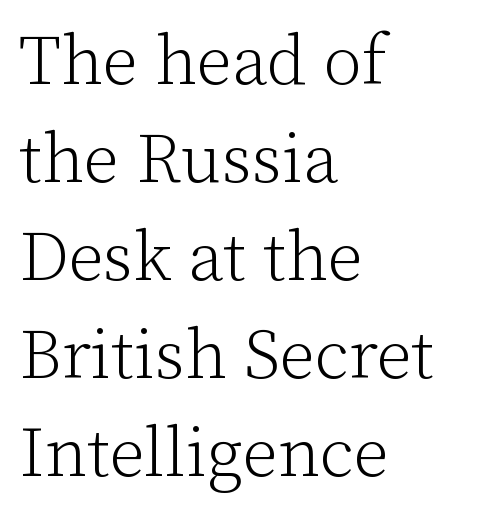
The image shows 70 px light serif type, upright; set left-aligned, normal line spacing (1.4x), normal letter spacing, not underlined; low stroke contrast and a medium x-height.
